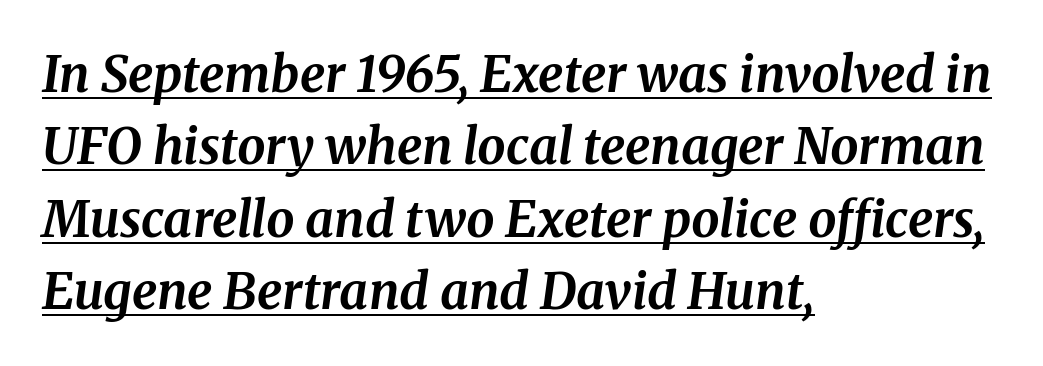
Is there much room between lines? A standard amount, neither cramped nor airy. Is the block centered? No — it sits flush against the left margin. Typographic density is high because the face is bold. Yep, that's italic — everything's leaning.
